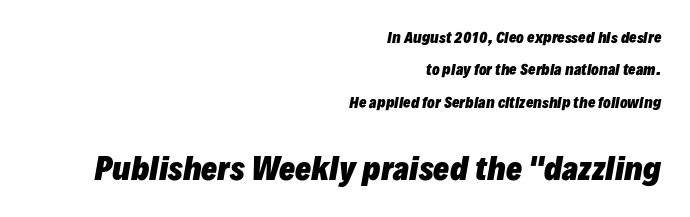
The image shows 30 px heavy type, italic (leaning right); set right-aligned, loose line spacing (2.31x), normal letter spacing, not underlined; the second (bottom) block is 2.14x larger; low stroke contrast and a medium x-height.
